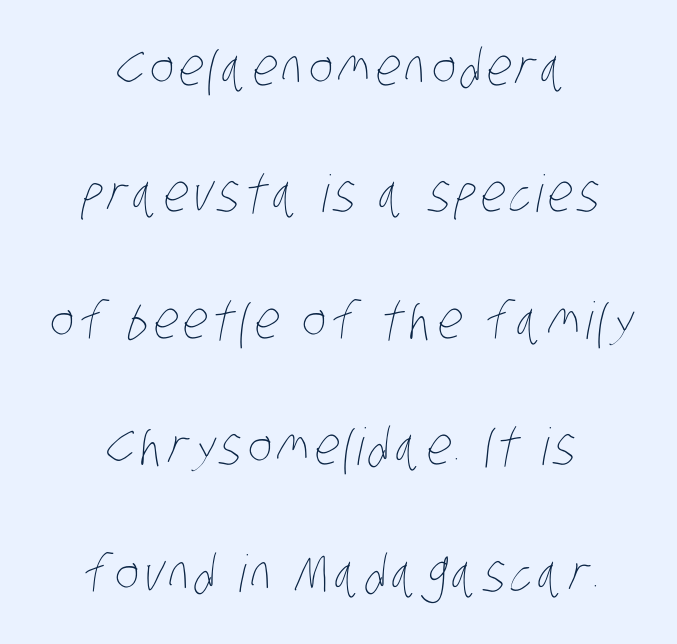
Q: Is the text bold? A: No.
Q: Is the text underlined? A: No.
Q: How is the paragraph aligned? A: Centered.
Q: Is the spacing between lines tight, normal or loose? A: Loose.
Q: Width (condensed, normal, or wide)? A: Condensed.
Q: Stroke contrast? A: Low.
Q: x-height? A: Large.
Q: Monospaced? A: No.
